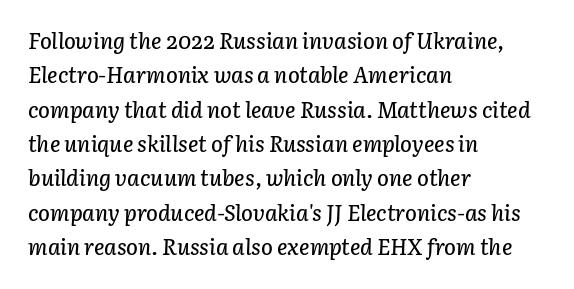
Q: Is the text italic (slanted)? A: Yes, it leans right by about 3 degrees.
Q: Is the text underlined? A: No.
Q: How is the paragraph aligned? A: Left-aligned.
Q: Is the spacing between letters normal or unusually wide? A: Normal.
Q: Is the spacing between lines tight, normal or loose? A: Normal.
